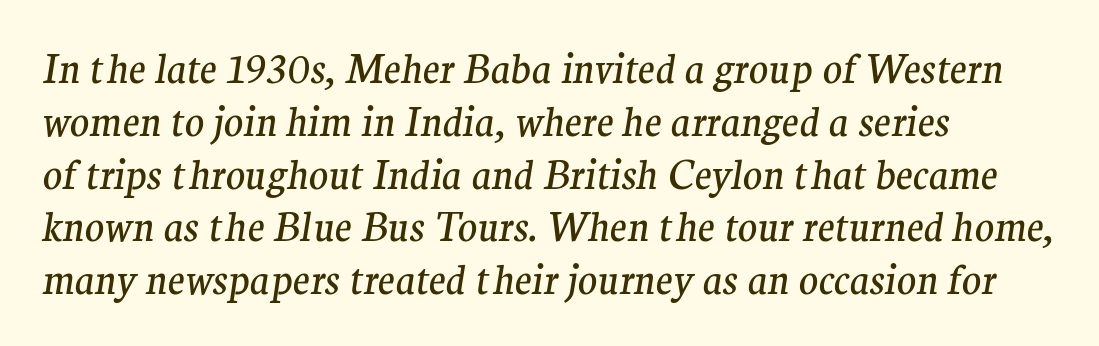
Q: Is the text bold? A: No.
Q: Is the text italic (slanted)? A: Yes, it leans right by about 9 degrees.
Q: Is the typeface a serif or a sans-serif typeface? A: Serif.
Q: Is the text underlined? A: No.
Q: How is the paragraph aligned? A: Left-aligned.
Q: Is the spacing between letters normal or unusually wide? A: Normal.
Q: Is the spacing between lines tight, normal or loose? A: Normal.
Q: Width (condensed, normal, or wide)? A: Normal.
Q: Stroke contrast? A: Medium.
Q: x-height? A: Medium.
Q: Monospaced? A: No.
